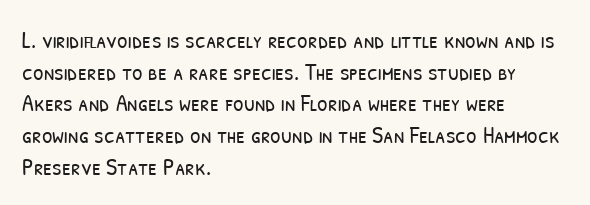
{"bold": "no", "underline": "no", "align": "left", "line_spacing": "normal", "line_spacing_ratio": 1.32, "letter_spacing": "normal", "letter_spacing_em": 0.0, "glyph_px": 24}
